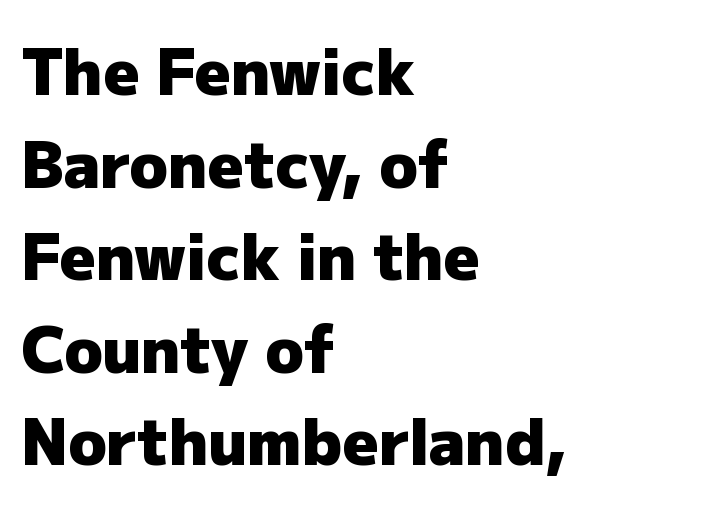
{"serif": "no", "italic": "no", "bold": "yes", "weight": "heavy", "width": "normal", "stroke_contrast": "low", "x_height": "medium", "monospaced": "no", "underline": "no", "align": "left", "line_spacing": "normal", "line_spacing_ratio": 1.47, "letter_spacing": "normal", "letter_spacing_em": 0.0, "glyph_px": 63}
